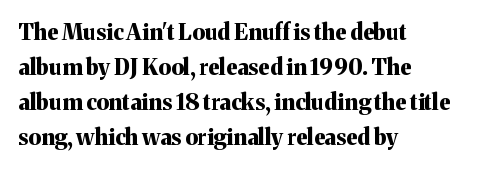
{"italic": "no", "bold": "yes", "underline": "no", "align": "left", "line_spacing": "normal", "line_spacing_ratio": 1.59, "letter_spacing": "normal", "letter_spacing_em": 0.0, "glyph_px": 22}
